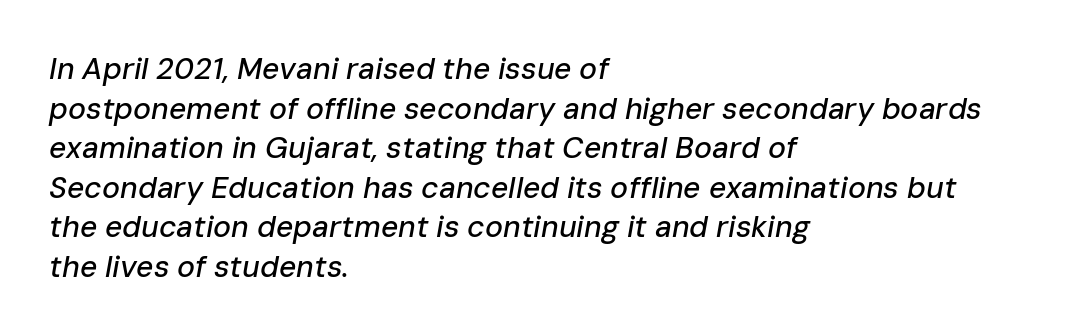
Q: Is the text italic (slanted)? A: Yes, it leans right by about 10 degrees.
Q: Is the text underlined? A: No.
Q: How is the paragraph aligned? A: Left-aligned.
Q: Is the spacing between letters normal or unusually wide? A: Normal.
Q: Is the spacing between lines tight, normal or loose? A: Normal.
Q: Width (condensed, normal, or wide)? A: Normal.
Q: Stroke contrast? A: Low.
Q: x-height? A: Medium.
Q: Monospaced? A: No.
